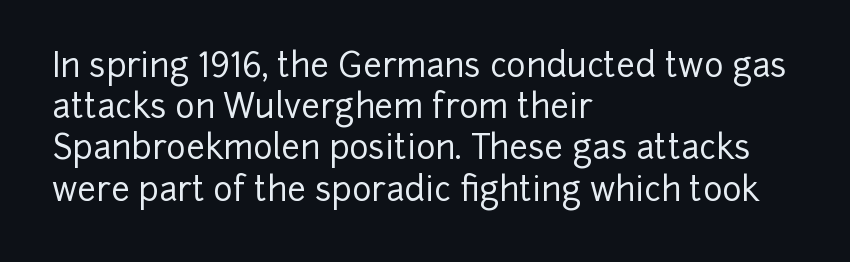
The type is set solid horizontally, with unmodified tracking. Looks like regular typesetting: each glyph gets only the width it needs. One-word summary of the alignment: left. The leading is moderate, giving the passage an even texture. Every character sits straight up, as roman type does.
